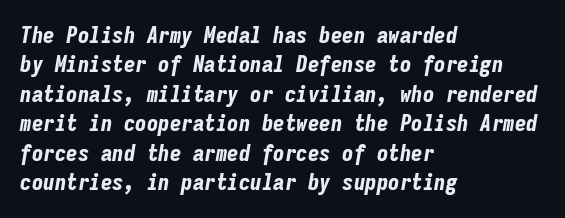
Q: Is the text bold? A: Yes.
Q: Is the text italic (slanted)? A: Yes, it leans right by about 9 degrees.
Q: Is the text underlined? A: No.
Q: How is the paragraph aligned? A: Left-aligned.
Q: Is the spacing between letters normal or unusually wide? A: Normal.
Q: Is the spacing between lines tight, normal or loose? A: Normal.
